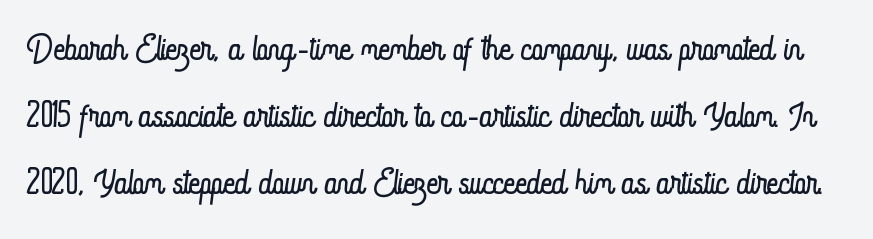
The image shows 50 px light, condensed type; set normal line spacing (1.34x), normal letter spacing, not underlined; low stroke contrast and a small x-height.
